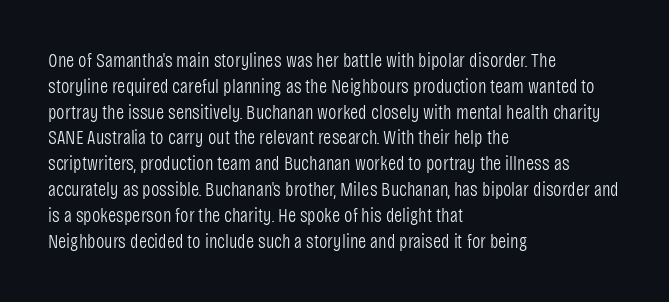
Interline gaps are of average width in this sample. Style check: upright. Tracking here is standard; glyphs follow each other at the usual distance. Stroke mass is kept to a normal reading level or below. Beneath every word, the page is bare. Leftover space on each line is placed entirely after the last word.
